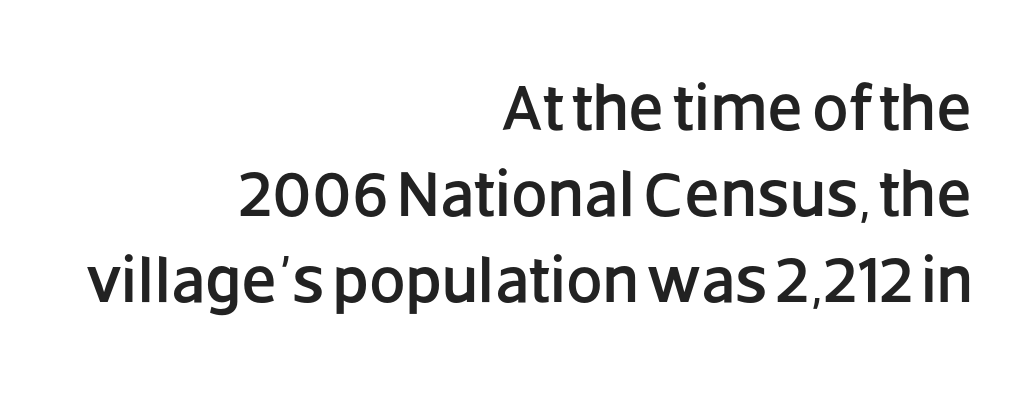
{"serif": "no", "italic": "no", "width": "normal", "stroke_contrast": "low", "x_height": "large", "monospaced": "no", "underline": "no", "align": "right", "line_spacing": "normal", "line_spacing_ratio": 1.32, "letter_spacing": "normal", "letter_spacing_em": 0.0, "glyph_px": 65}
